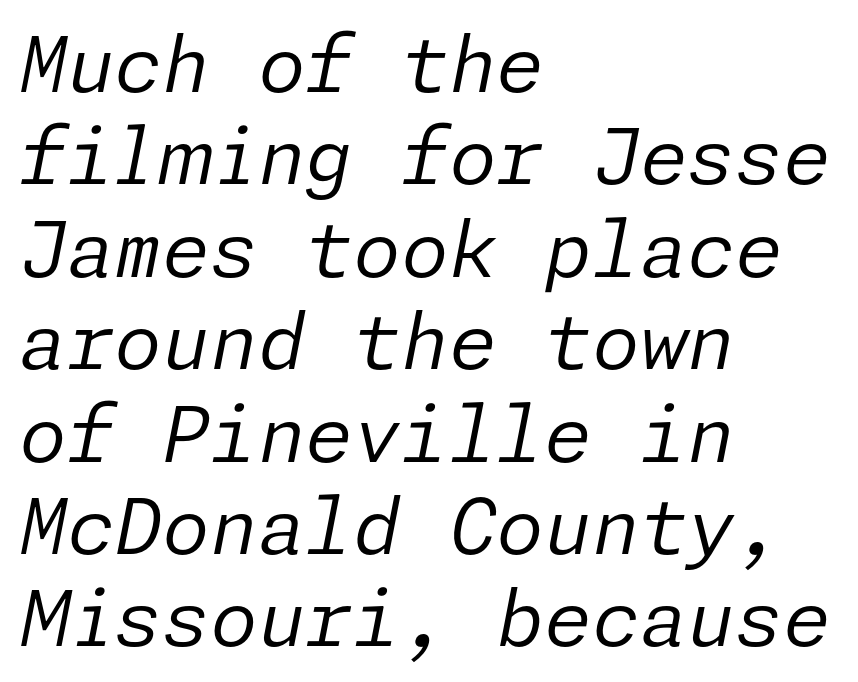
{"italic": "yes", "lean": "right", "slant_degrees": 11, "bold": "no", "weight": "regular", "width": "normal", "stroke_contrast": "low", "x_height": "medium", "underline": "no", "align": "left", "line_spacing_ratio": 1.2, "letter_spacing": "normal", "letter_spacing_em": 0.0, "glyph_px": 77}
